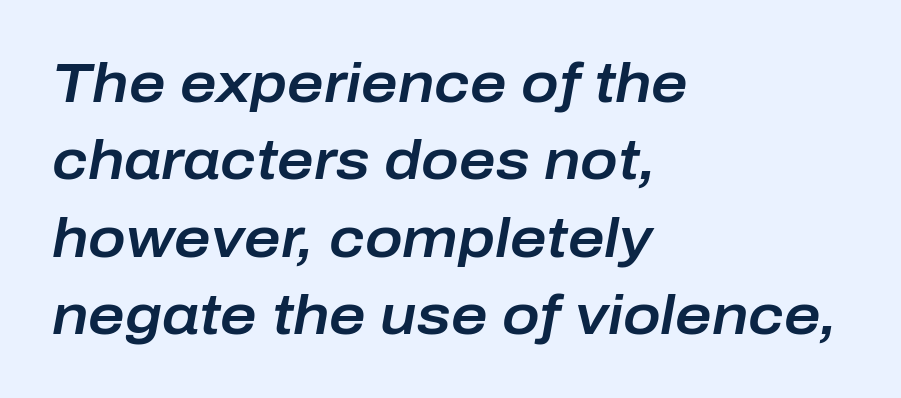
Visually the block forms a straight wall on the left and a jagged coastline on the right. You could call the tracking neutral — neither tight nor loose. If you measured baseline to baseline, you'd find a middling distance. Has an underline been added? It has not. The whole block is typeset with a tilt. Varying glyph widths throughout — classic text-font behaviour.
